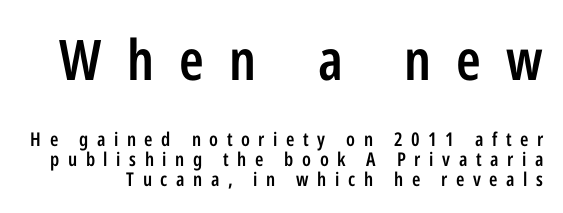
{"serif": "no", "italic": "no", "bold": "semi", "weight": "semibold", "width": "condensed", "stroke_contrast": "low", "x_height": "medium", "monospaced": "no", "underline": "no", "line_spacing": "tight", "line_spacing_ratio": 1.07, "letter_spacing": "wide", "letter_spacing_em": 0.45, "larger_block": "first", "size_ratio": 2.95, "glyph_px": 56}
